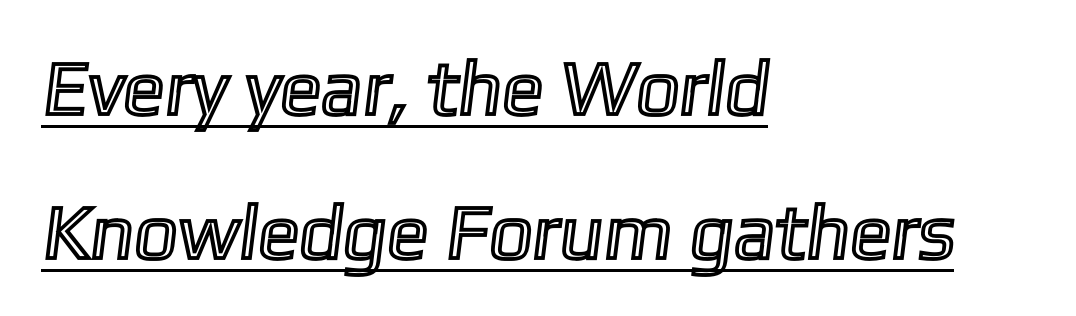
{"width": "normal", "x_height": "medium", "monospaced": "no", "underline": "yes", "align": "left", "line_spacing_ratio": 1.87, "letter_spacing": "normal", "letter_spacing_em": 0.0, "glyph_px": 77}
